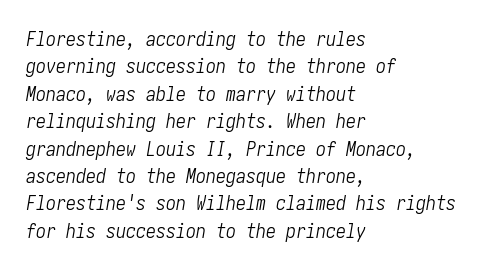
Q: Is the text bold? A: No.
Q: Is the text italic (slanted)? A: Yes, it leans right by about 10 degrees.
Q: Is the text underlined? A: No.
Q: How is the paragraph aligned? A: Left-aligned.
Q: Is the spacing between letters normal or unusually wide? A: Normal.
Q: Is the spacing between lines tight, normal or loose? A: Normal.
